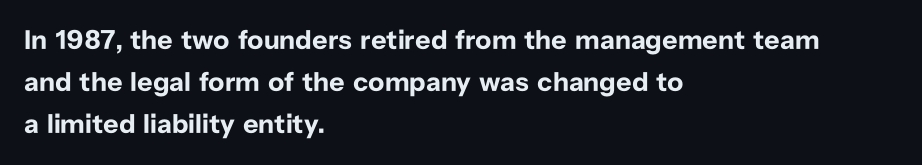
Q: Is the text bold? A: Yes.
Q: Is the text italic (slanted)? A: No, it is upright.
Q: Is the text underlined? A: No.
Q: How is the paragraph aligned? A: Left-aligned.
Q: Is the spacing between letters normal or unusually wide? A: Normal.
Q: Is the spacing between lines tight, normal or loose? A: Normal.
